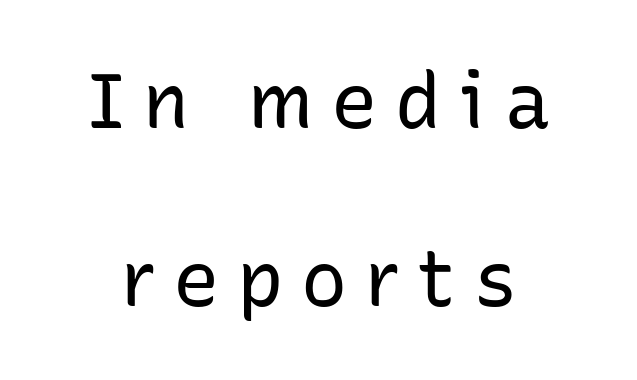
The image shows 77 px regular-weight sans-serif type, upright; set loose line spacing (2.31x), unusually wide letter spacing (+0.23 em), not underlined; low stroke contrast and a medium x-height.
